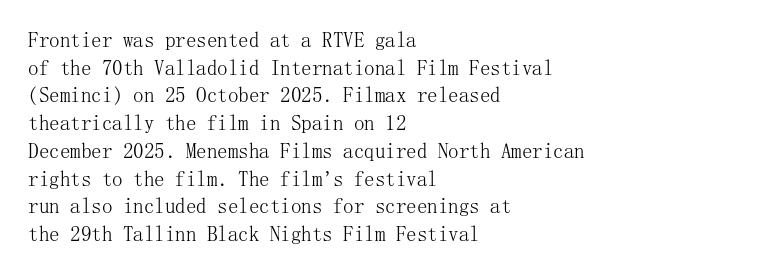
Q: Is the text bold? A: No.
Q: Is the text italic (slanted)? A: No, it is upright.
Q: Is the text underlined? A: No.
Q: How is the paragraph aligned? A: Left-aligned.
Q: Is the spacing between letters normal or unusually wide? A: Normal.
Q: Is the spacing between lines tight, normal or loose? A: Normal.
